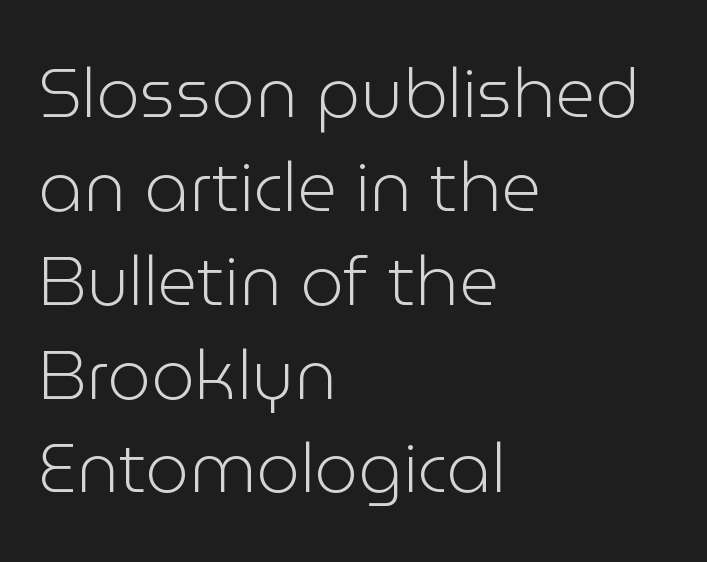
The image shows 69 px light sans-serif type, upright; set left-aligned, normal line spacing (1.36x), normal letter spacing, not underlined; low stroke contrast and a medium x-height.
